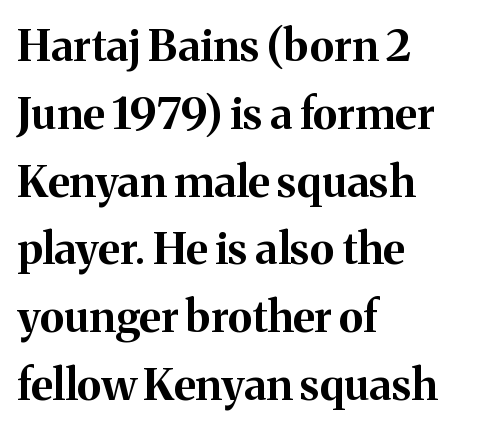
Q: Is the text bold? A: Yes.
Q: Is the text italic (slanted)? A: No, it is upright.
Q: Is the typeface a serif or a sans-serif typeface? A: Serif.
Q: Is the text underlined? A: No.
Q: How is the paragraph aligned? A: Left-aligned.
Q: Is the spacing between letters normal or unusually wide? A: Normal.
Q: Is the spacing between lines tight, normal or loose? A: Normal.
Q: Width (condensed, normal, or wide)? A: Normal.
Q: Stroke contrast? A: Medium.
Q: x-height? A: Medium.
Q: Monospaced? A: No.
